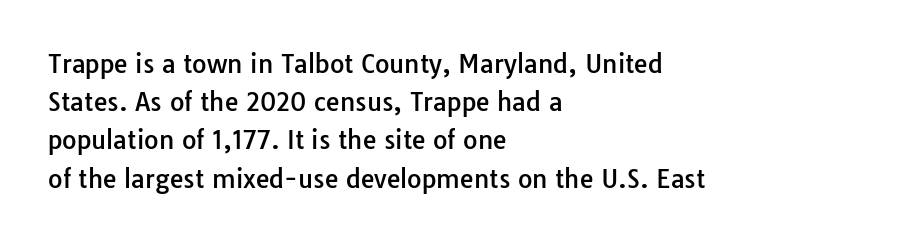
Descenders hang freely into open space. Teacher's note: observe the even left margin — that is flush-left alignment. The vertical gap from one line to the next is medium. If you drew a line through each stem, it would be perfectly vertical. The letters sit at their default tracking, neither squeezed nor spread.
